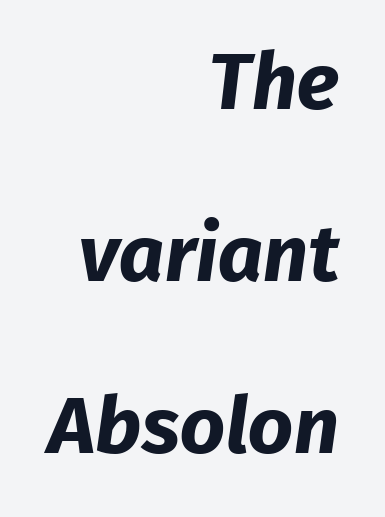
The image shows 79 px bold sans-serif type; set right-aligned, loose line spacing (2.18x), normal letter spacing, not underlined; low stroke contrast and a medium x-height.
